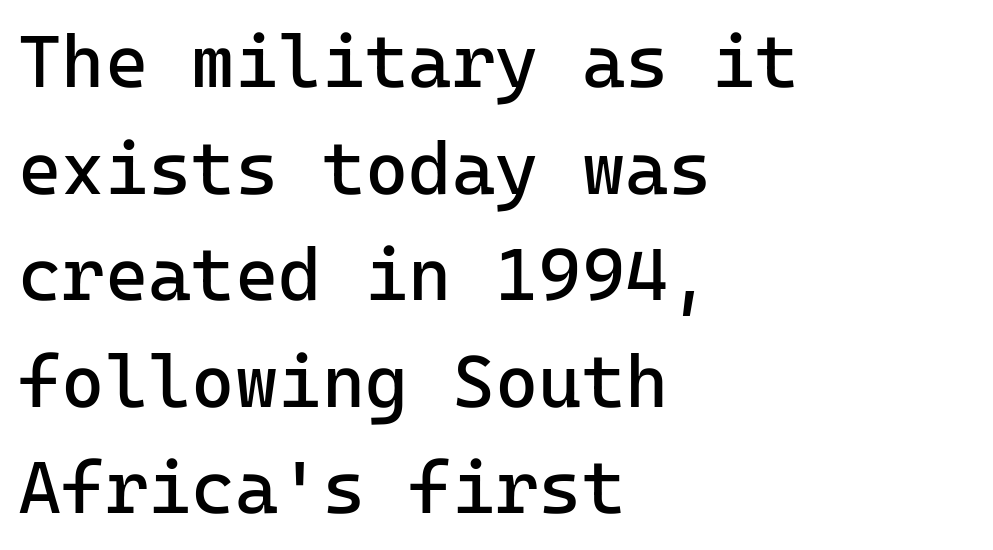
Clear beneath every line of the passage. Is the type heavy? It reads as light-to-regular instead. This sample has the even, mechanical cadence of fixed-width lettering. The rendering uses a moderate line-height, typical for paragraphs.
